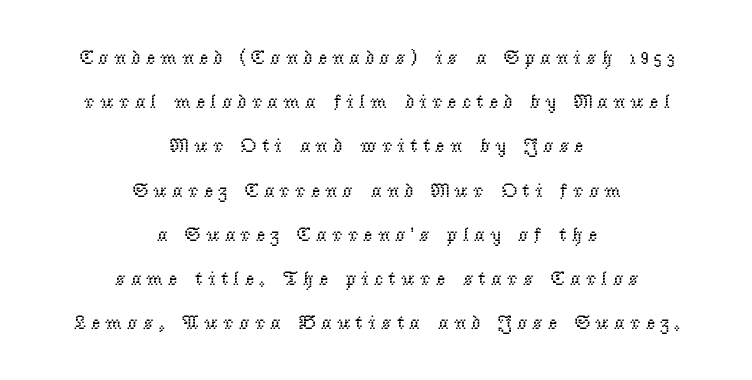
The font's upright variant was chosen for this text. Caption: expanded tracking, letters set apart. No chunkiness to these letters — they're not bold. Underlining? Definitely not there.
